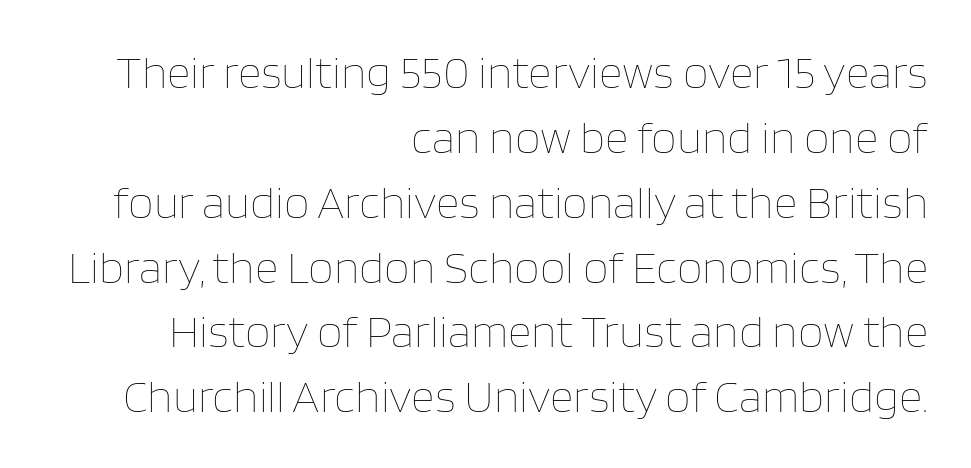
The image shows 46 px thin type, upright; set right-aligned, normal line spacing (1.41x), normal letter spacing, not underlined; low stroke contrast and a large x-height.
